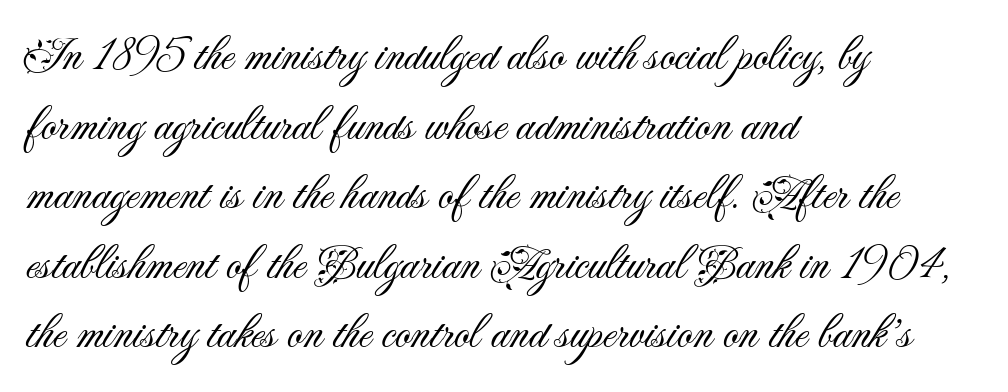
The image shows 48 px light sans-serif type; set left-aligned, normal line spacing (1.45x), normal letter spacing, not underlined; medium stroke contrast and a small x-height.
